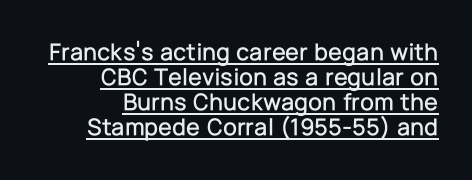
Q: Is the text italic (slanted)? A: No, it is upright.
Q: Is the text underlined? A: Yes.
Q: How is the paragraph aligned? A: Right-aligned.
Q: Is the spacing between letters normal or unusually wide? A: Normal.
Q: Is the spacing between lines tight, normal or loose? A: Tight.
